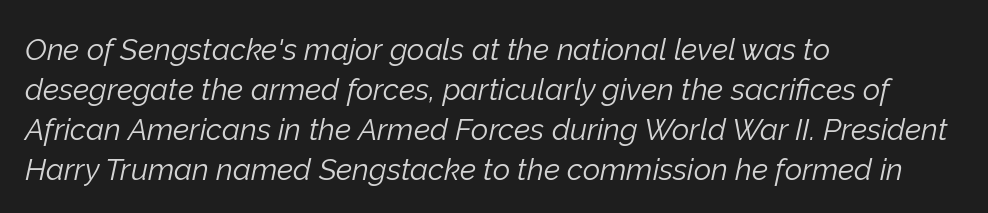
Q: Is the text bold? A: No.
Q: Is the text italic (slanted)? A: Yes, it leans right by about 12 degrees.
Q: Is the text underlined? A: No.
Q: How is the paragraph aligned? A: Left-aligned.
Q: Is the spacing between letters normal or unusually wide? A: Normal.
Q: Is the spacing between lines tight, normal or loose? A: Normal.
Q: Width (condensed, normal, or wide)? A: Normal.
Q: Stroke contrast? A: Low.
Q: x-height? A: Medium.
Q: Monospaced? A: No.
